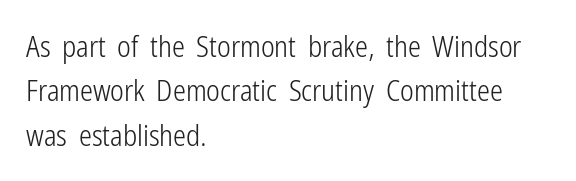
The image shows 29 px light, condensed sans-serif type, upright; set left-aligned, normal line spacing (1.53x), normal letter spacing, not underlined; low stroke contrast and a medium x-height.
